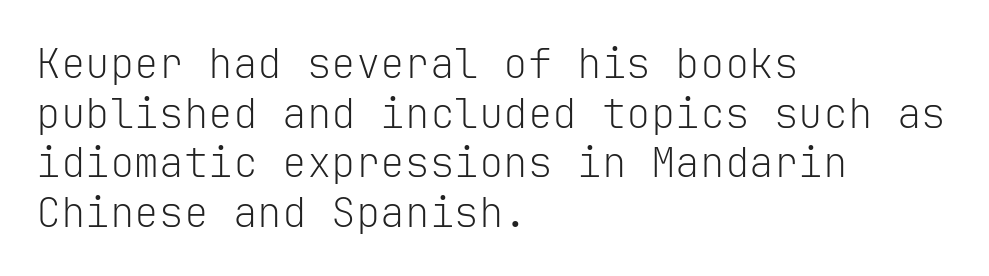
Has an underline been added? It has not. The letterforms sit at book weight or below. Observe the absence of serifs on each vertical stroke in this sample. Is there any slant? The stems are plumb.
